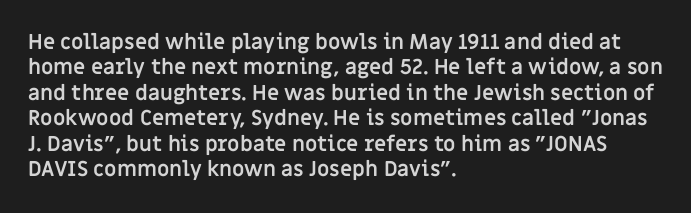
Q: Is the text bold? A: Yes.
Q: Is the text italic (slanted)? A: No, it is upright.
Q: Is the text underlined? A: No.
Q: How is the paragraph aligned? A: Left-aligned.
Q: Is the spacing between letters normal or unusually wide? A: Normal.
